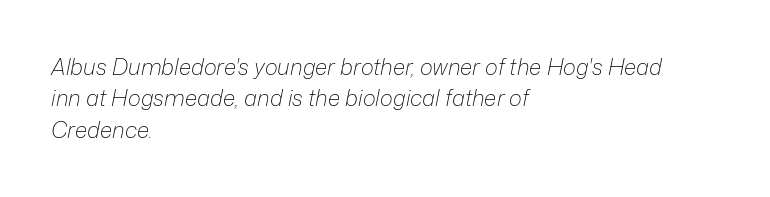
{"italic": "yes", "lean": "right", "slant_degrees": 12, "bold": "no", "underline": "no", "align": "left", "line_spacing": "normal", "line_spacing_ratio": 1.43, "letter_spacing": "normal", "letter_spacing_em": 0.0, "glyph_px": 22}
